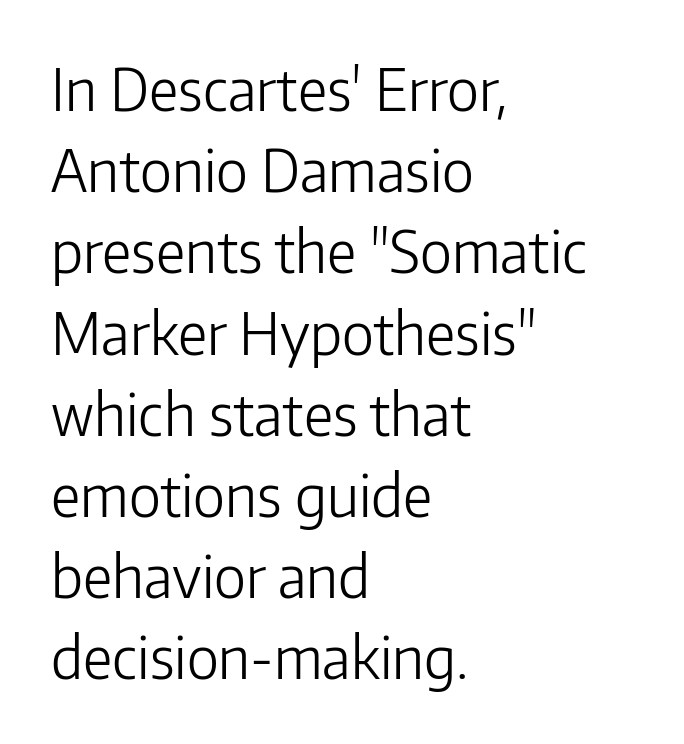
{"serif": "no", "italic": "no", "bold": "no", "weight": "light", "width": "normal", "stroke_contrast": "low", "x_height": "medium", "monospaced": "no", "underline": "no", "align": "left", "line_spacing": "normal", "line_spacing_ratio": 1.4, "letter_spacing": "normal", "letter_spacing_em": 0.0, "glyph_px": 58}
